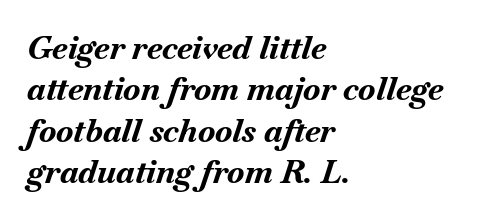
Q: Is the text bold? A: Yes.
Q: Is the text italic (slanted)? A: Yes, it leans right by about 18 degrees.
Q: Is the text underlined? A: No.
Q: How is the paragraph aligned? A: Left-aligned.
Q: Is the spacing between letters normal or unusually wide? A: Normal.
Q: Is the spacing between lines tight, normal or loose? A: Normal.
Q: Width (condensed, normal, or wide)? A: Normal.
Q: Stroke contrast? A: Medium.
Q: x-height? A: Small.
Q: Monospaced? A: No.
